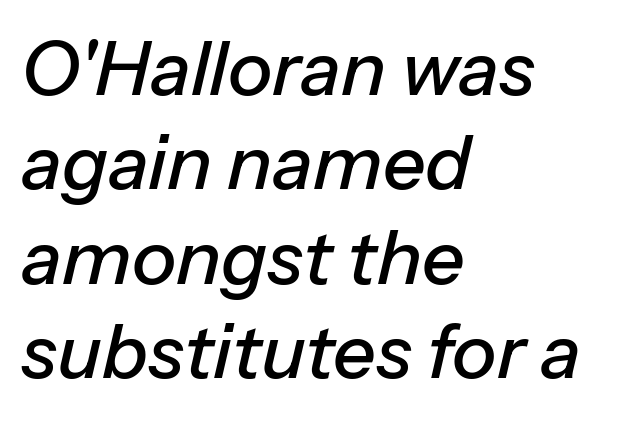
{"italic": "yes", "lean": "right", "slant_degrees": 13, "width": "normal", "stroke_contrast": "low", "x_height": "medium", "monospaced": "no", "underline": "no", "align": "left", "line_spacing": "normal", "line_spacing_ratio": 1.26, "letter_spacing": "normal", "letter_spacing_em": 0.0, "glyph_px": 75}
